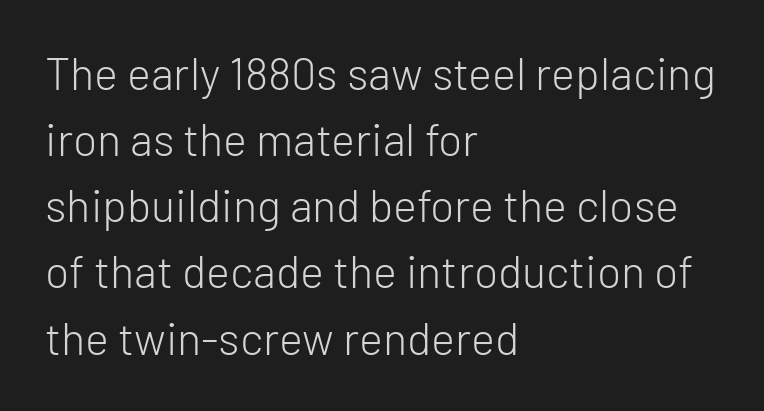
This rendering features lettering with no underline. A sans-serif font was chosen for this passage. The characters are drawn with everyday or finer stroke widths. No italicization has been applied; the sample stays upright. Words appear dense and cohesive because spacing is normal.
